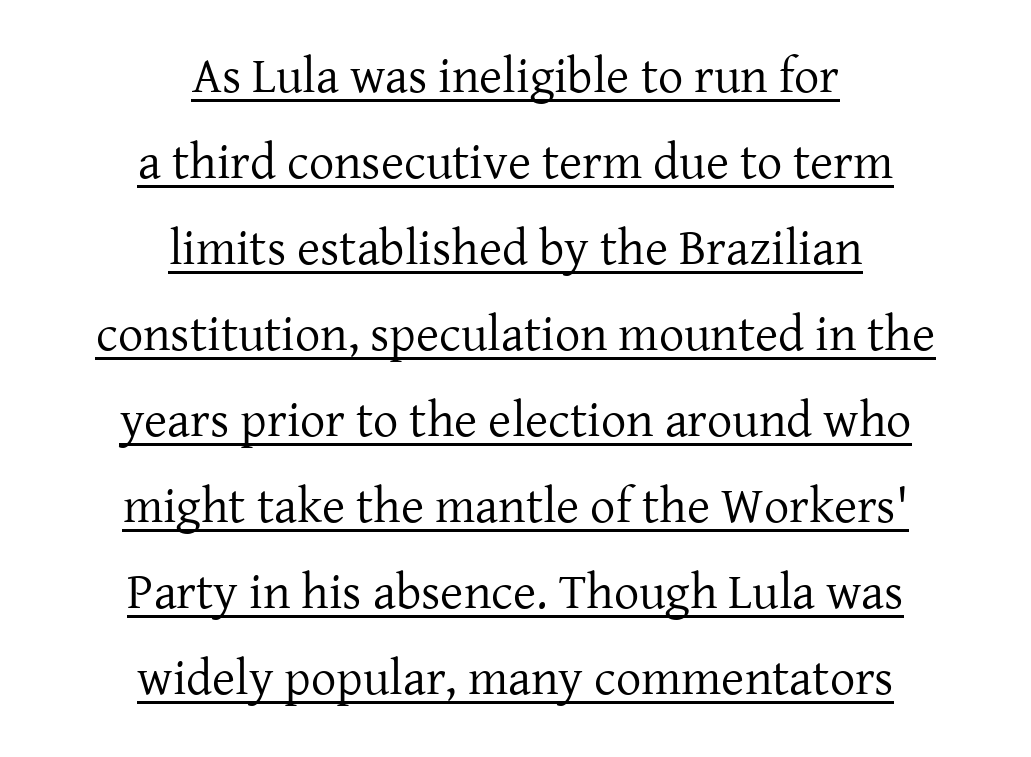
{"serif": "yes", "italic": "no", "bold": "no", "weight": "regular", "width": "normal", "stroke_contrast": "low", "x_height": "medium", "monospaced": "no", "underline": "yes", "align": "center", "line_spacing_ratio": 1.72, "letter_spacing": "normal", "letter_spacing_em": 0.0, "glyph_px": 50}
